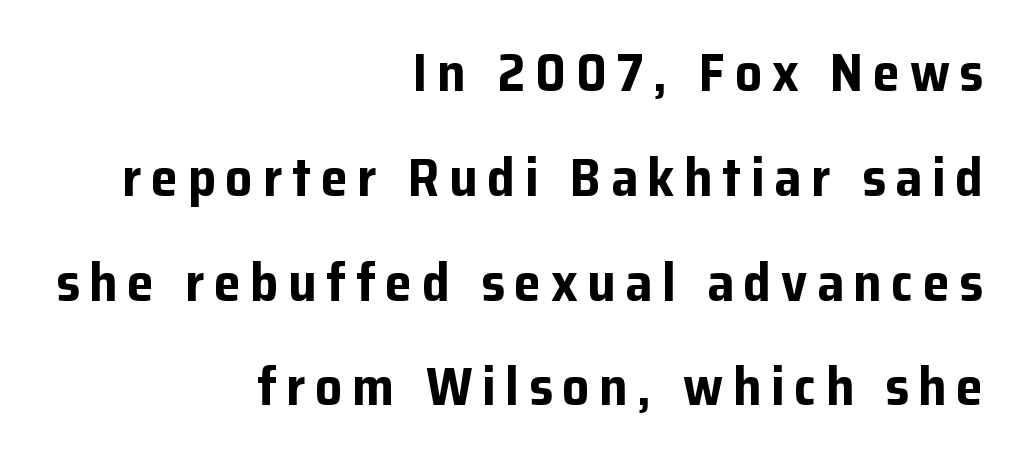
Q: Is the text bold? A: Yes.
Q: Is the text italic (slanted)? A: No, it is upright.
Q: Is the typeface a serif or a sans-serif typeface? A: Sans-serif.
Q: Is the text underlined? A: No.
Q: How is the paragraph aligned? A: Right-aligned.
Q: Is the spacing between lines tight, normal or loose? A: Loose.
Q: Width (condensed, normal, or wide)? A: Normal.
Q: Stroke contrast? A: Low.
Q: x-height? A: Medium.
Q: Monospaced? A: No.
